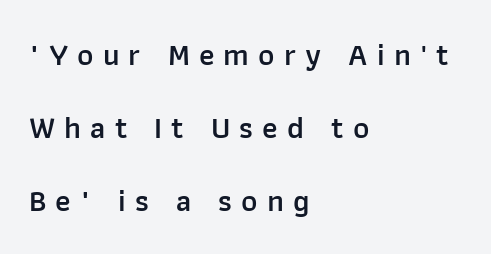
{"serif": "no", "italic": "no", "bold": "semi", "weight": "semibold", "width": "normal", "stroke_contrast": "low", "x_height": "medium", "monospaced": "no", "underline": "no", "align": "left", "line_spacing": "loose", "line_spacing_ratio": 2.35, "letter_spacing": "wide", "letter_spacing_em": 0.29, "glyph_px": 31}
